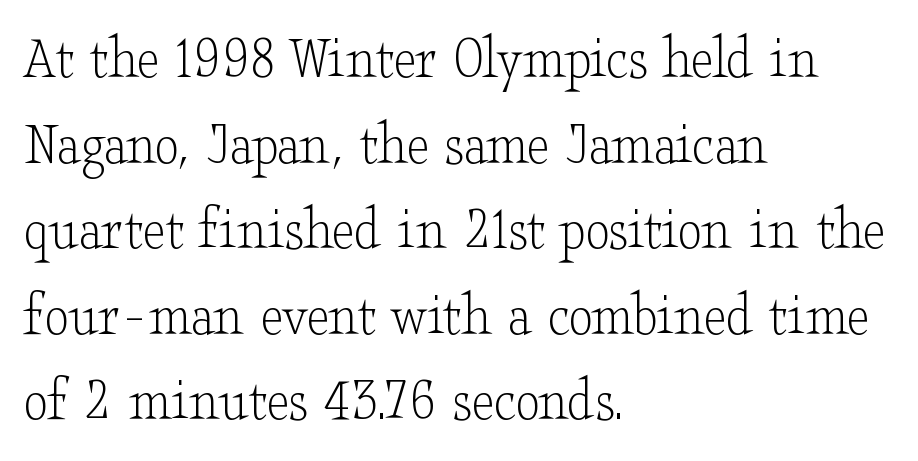
{"serif": "yes", "italic": "no", "bold": "no", "weight": "light", "width": "wide", "stroke_contrast": "low", "x_height": "small", "monospaced": "no", "underline": "no", "align": "left", "line_spacing": "normal", "line_spacing_ratio": 1.38, "letter_spacing": "normal", "letter_spacing_em": 0.0, "glyph_px": 62}
